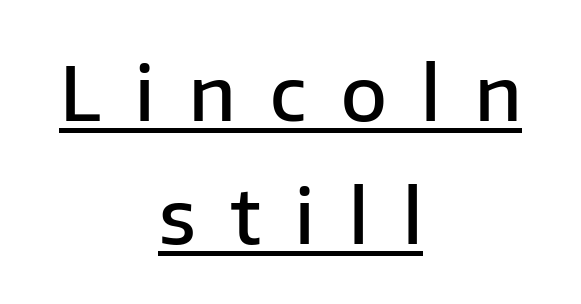
The image shows 75 px semibold sans-serif type, upright; set centered, normal line spacing (1.64x), unusually wide letter spacing (+0.46 em), underlined; low stroke contrast and a medium x-height.
